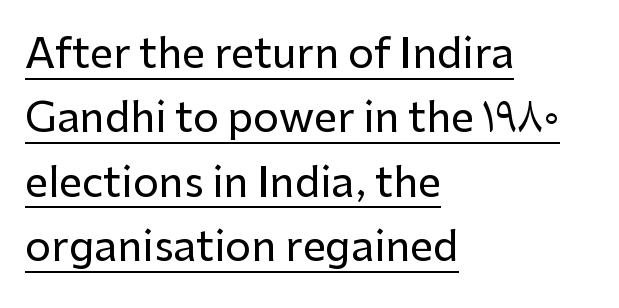
The image shows 41 px sans-serif type, upright; set left-aligned, normal line spacing (1.57x), normal letter spacing, underlined; low stroke contrast and a medium x-height.
